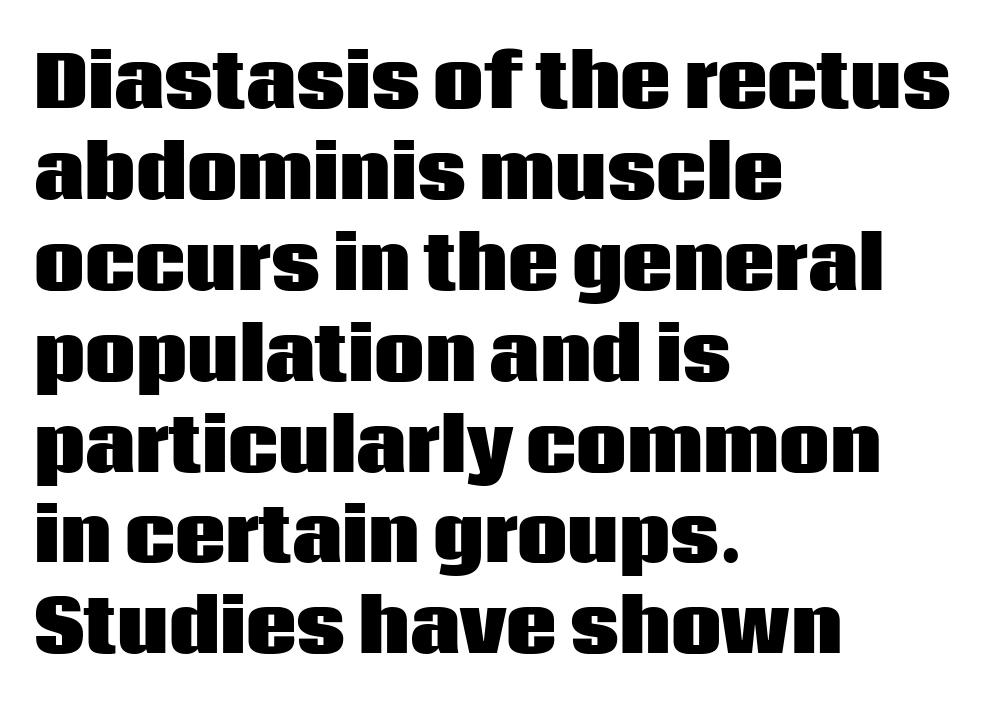
The glyphs have the mass of a bold cut. The passage shown is typed in a proportional face where columns would drift. Every character sits straight up, as roman type does. Short note: letters normally spaced.
